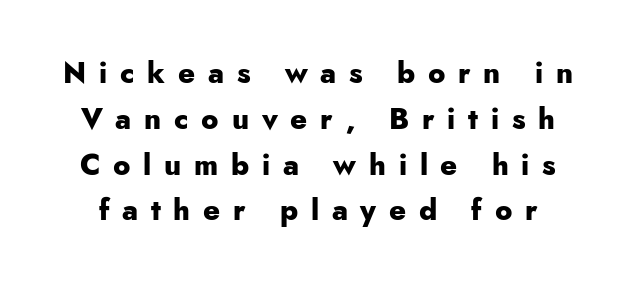
{"serif": "no", "italic": "no", "bold": "yes", "weight": "heavy", "width": "normal", "stroke_contrast": "low", "x_height": "small", "monospaced": "no", "underline": "no", "line_spacing": "normal", "line_spacing_ratio": 1.58, "letter_spacing": "wide", "letter_spacing_em": 0.44, "glyph_px": 29}
